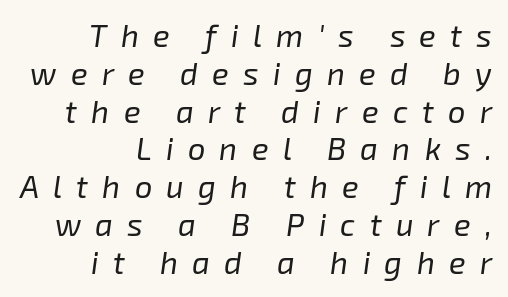
The glyphs are unaccompanied by any horizontal stroke below them. Think of a printed novel: that variable character pitch is what you see here. Right-aligned paragraph, ragged on the left. Slanted lettering throughout.
